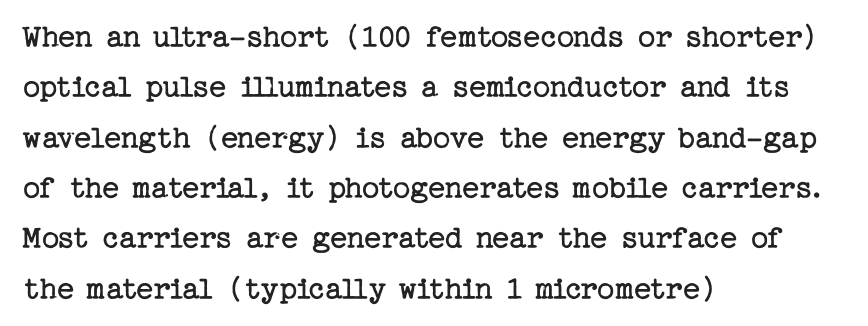
Q: Is the text bold? A: No.
Q: Is the text italic (slanted)? A: No, it is upright.
Q: Is the typeface a serif or a sans-serif typeface? A: Serif.
Q: Is the text underlined? A: No.
Q: How is the paragraph aligned? A: Left-aligned.
Q: Is the spacing between letters normal or unusually wide? A: Normal.
Q: Is the spacing between lines tight, normal or loose? A: Normal.
Q: Width (condensed, normal, or wide)? A: Normal.
Q: Stroke contrast? A: Low.
Q: x-height? A: Medium.
